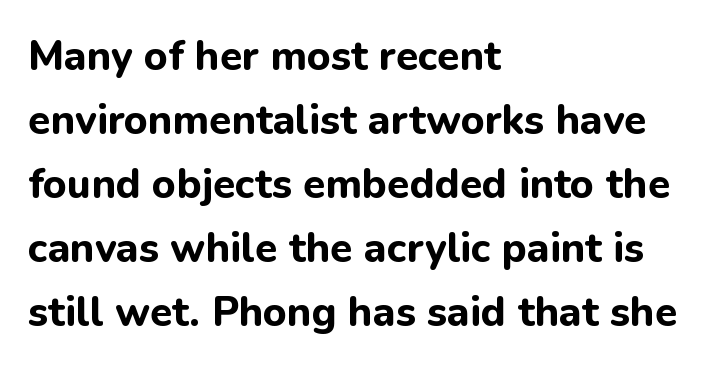
{"serif": "no", "italic": "no", "bold": "yes", "weight": "bold", "width": "normal", "stroke_contrast": "low", "x_height": "medium", "monospaced": "no", "underline": "no", "align": "left", "line_spacing": "normal", "line_spacing_ratio": 1.56, "letter_spacing": "normal", "letter_spacing_em": 0.0, "glyph_px": 41}
